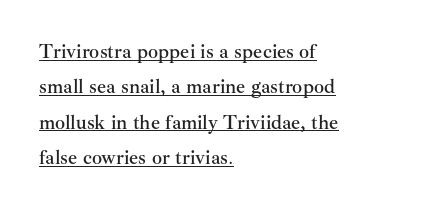
Q: Is the text italic (slanted)? A: No, it is upright.
Q: Is the text underlined? A: Yes.
Q: How is the paragraph aligned? A: Left-aligned.
Q: Is the spacing between letters normal or unusually wide? A: Normal.
